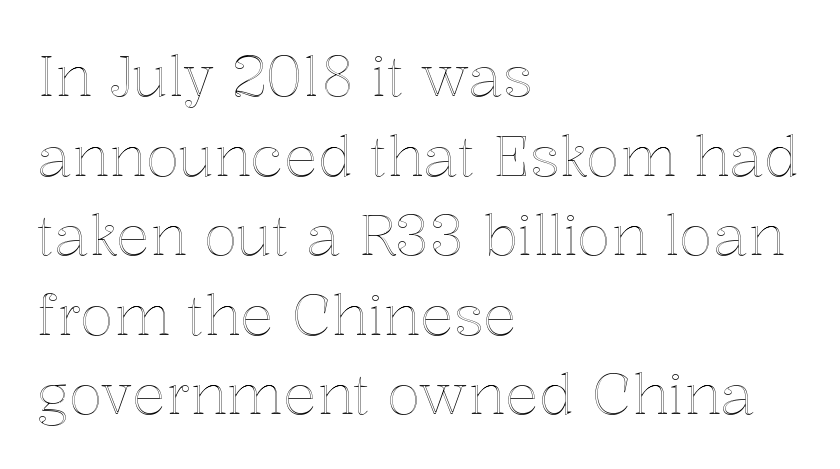
Q: Is the text italic (slanted)? A: No, it is upright.
Q: Is the text underlined? A: No.
Q: How is the paragraph aligned? A: Left-aligned.
Q: Is the spacing between letters normal or unusually wide? A: Normal.
Q: Is the spacing between lines tight, normal or loose? A: Normal.
Q: Width (condensed, normal, or wide)? A: Normal.
Q: x-height? A: Medium.
Q: Monospaced? A: No.
